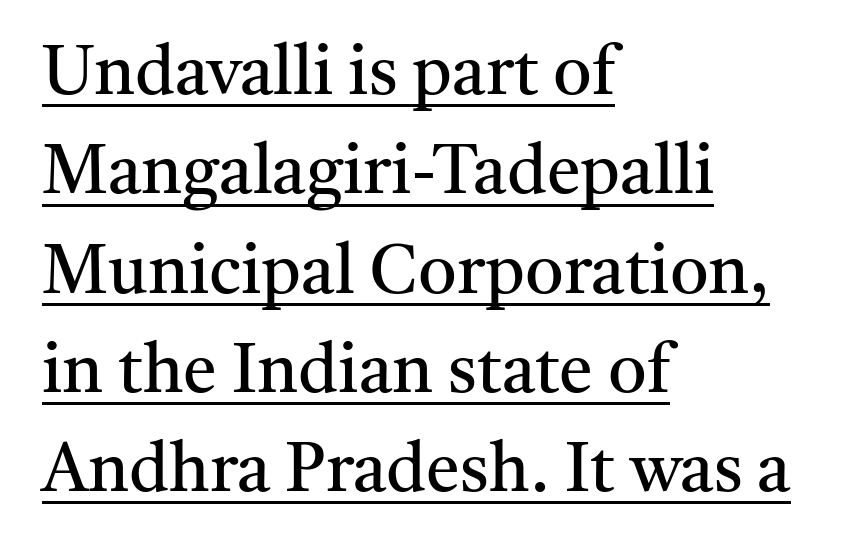
{"serif": "yes", "italic": "no", "bold": "no", "weight": "regular", "width": "normal", "stroke_contrast": "medium", "x_height": "medium", "monospaced": "no", "underline": "yes", "align": "left", "line_spacing": "normal", "line_spacing_ratio": 1.46, "letter_spacing": "normal", "letter_spacing_em": 0.0, "glyph_px": 68}
